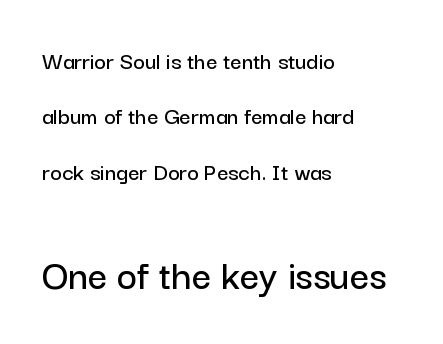
A roman cut, with each character standing at attention. The emphasis by scale lands on block number two, below. The tracking reads as untouched default to a designer's eye. Does the leading feel generous? Absolutely, it's lavish. Serifs: no, the terminals of the letterforms are clean. Has an underline been added? It has not.
